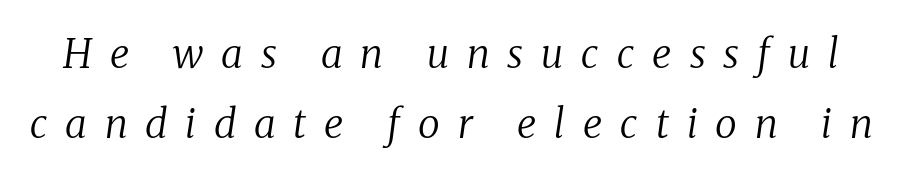
Q: Is the text bold? A: No.
Q: Is the text italic (slanted)? A: Yes, it leans right by about 8 degrees.
Q: Is the typeface a serif or a sans-serif typeface? A: Serif.
Q: Is the text underlined? A: No.
Q: Is the spacing between letters normal or unusually wide? A: Unusually wide.
Q: Width (condensed, normal, or wide)? A: Normal.
Q: Stroke contrast? A: Medium.
Q: x-height? A: Medium.
Q: Monospaced? A: No.
